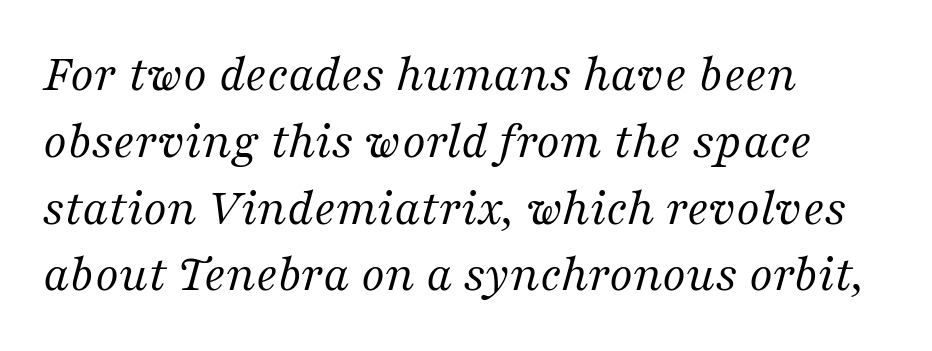
The image shows 53 px regular-weight serif type, italic (leaning right); set left-aligned, normal line spacing (1.26x), normal letter spacing, not underlined; medium stroke contrast and a medium x-height.
